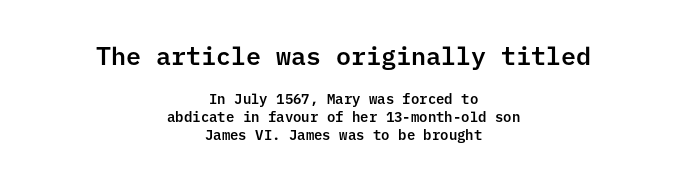
The image shows 25 px text type, upright; set centered, normal line spacing (1.28x), normal letter spacing, not underlined; the first (top) block is 1.79x larger.
